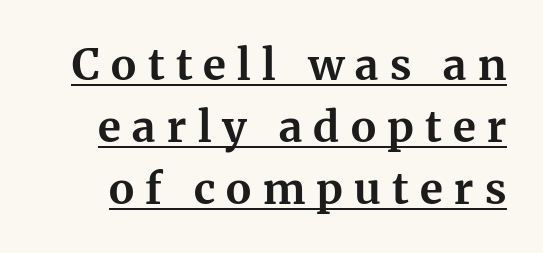
Q: Is the text bold? A: Yes.
Q: Is the text italic (slanted)? A: No, it is upright.
Q: Is the typeface a serif or a sans-serif typeface? A: Serif.
Q: Is the text underlined? A: Yes.
Q: Is the spacing between letters normal or unusually wide? A: Unusually wide.
Q: Is the spacing between lines tight, normal or loose? A: Normal.
Q: Width (condensed, normal, or wide)? A: Normal.
Q: Stroke contrast? A: Medium.
Q: x-height? A: Medium.
Q: Monospaced? A: No.
